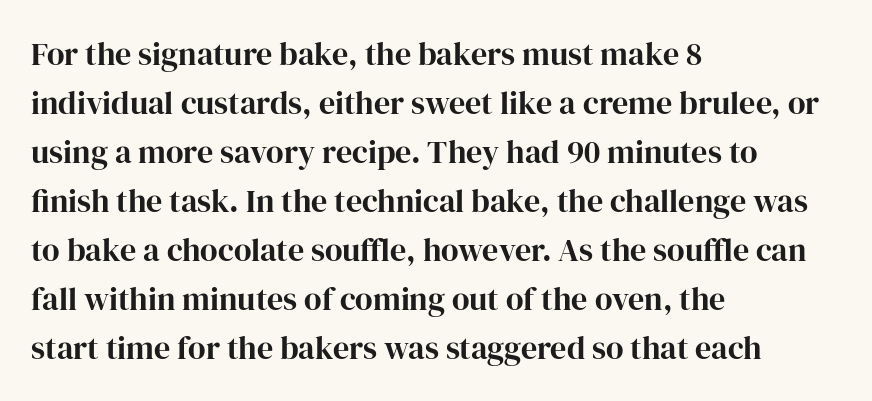
You could not count columns in this text — the font is proportionally spaced. Compared with an ordinary text face, these strokes are far heavier — a full bold. Is there any slant? The stems are plumb. The line texture is even and compact thanks to regular tracking. Every row of glyphs begins at an identical x-position on the left.
